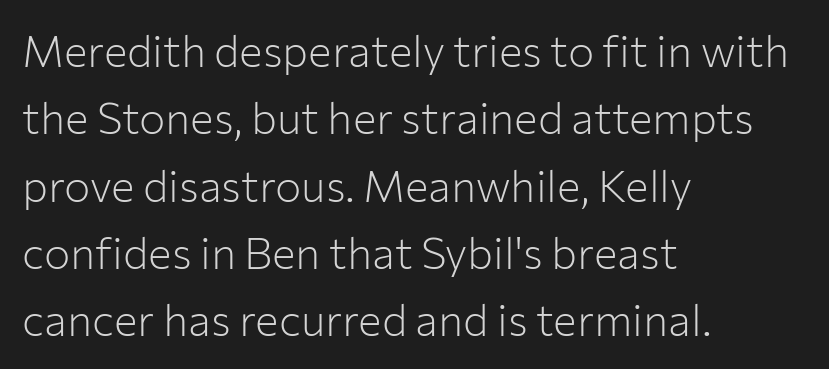
Q: Is the text bold? A: No.
Q: Is the text italic (slanted)? A: No, it is upright.
Q: Is the typeface a serif or a sans-serif typeface? A: Sans-serif.
Q: Is the text underlined? A: No.
Q: How is the paragraph aligned? A: Left-aligned.
Q: Is the spacing between letters normal or unusually wide? A: Normal.
Q: Is the spacing between lines tight, normal or loose? A: Normal.
Q: Width (condensed, normal, or wide)? A: Normal.
Q: Stroke contrast? A: Low.
Q: x-height? A: Medium.
Q: Monospaced? A: No.
